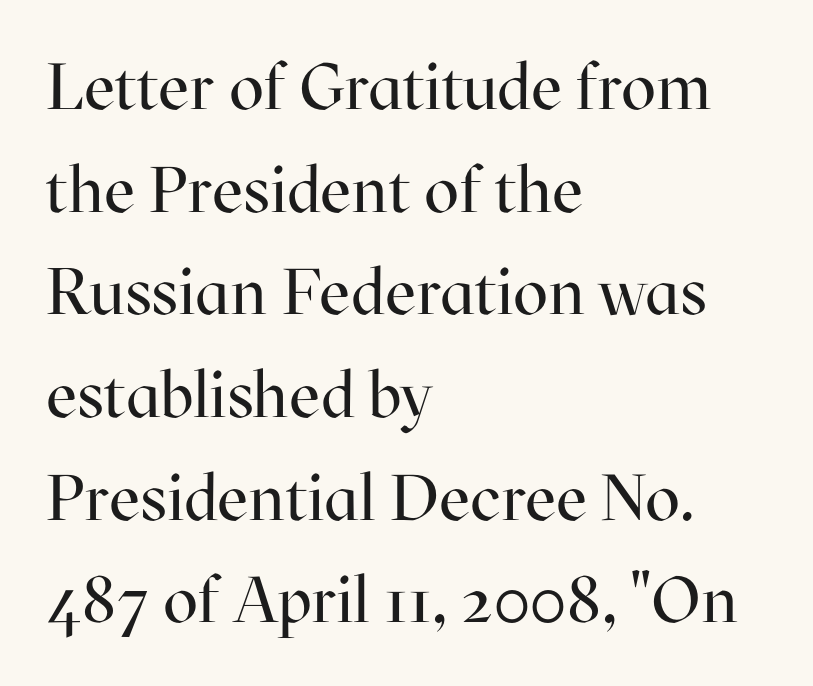
{"serif": "yes", "italic": "no", "bold": "no", "weight": "regular", "width": "normal", "stroke_contrast": "high", "x_height": "medium", "monospaced": "no", "underline": "no", "align": "left", "line_spacing": "normal", "line_spacing_ratio": 1.58, "letter_spacing": "normal", "letter_spacing_em": 0.0, "glyph_px": 65}
